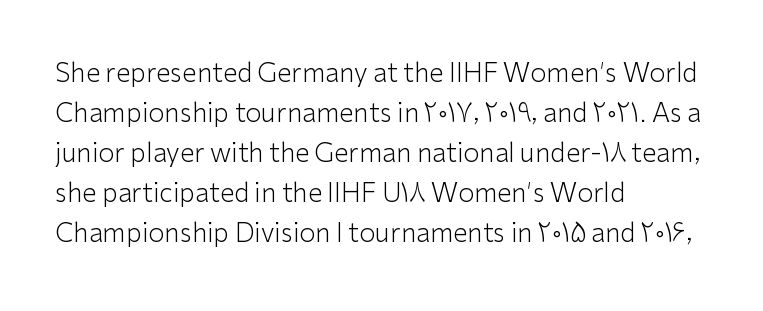
The image shows 26 px text type, upright; set left-aligned, normal line spacing (1.54x), normal letter spacing, not underlined.
